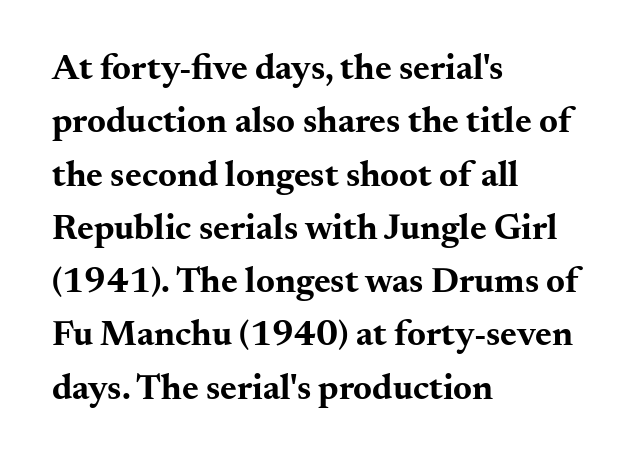
The image shows 36 px bold, wide serif type, upright; set left-aligned, normal line spacing (1.48x), normal letter spacing, not underlined; medium stroke contrast and a small x-height.
